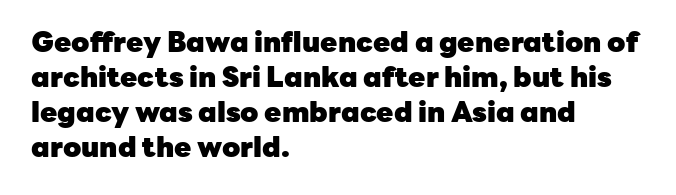
The strip under each line holds only bare page. These lines are rendered in a variable-pitch font. The gaps between neighbouring characters are ordinary and unremarkable. Notice how thick the strokes are: this is what a full bold looks like.
